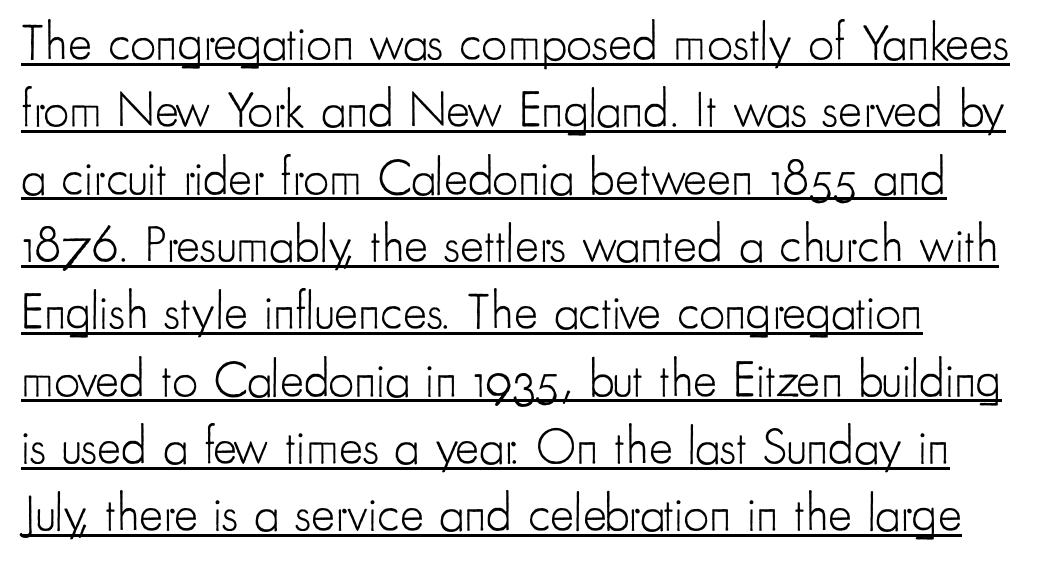
Q: Is the text bold? A: No.
Q: Is the text italic (slanted)? A: No, it is upright.
Q: Is the typeface a serif or a sans-serif typeface? A: Sans-serif.
Q: Is the text underlined? A: Yes.
Q: Is the spacing between letters normal or unusually wide? A: Normal.
Q: Is the spacing between lines tight, normal or loose? A: Normal.
Q: Width (condensed, normal, or wide)? A: Condensed.
Q: Stroke contrast? A: Low.
Q: x-height? A: Small.
Q: Monospaced? A: No.
